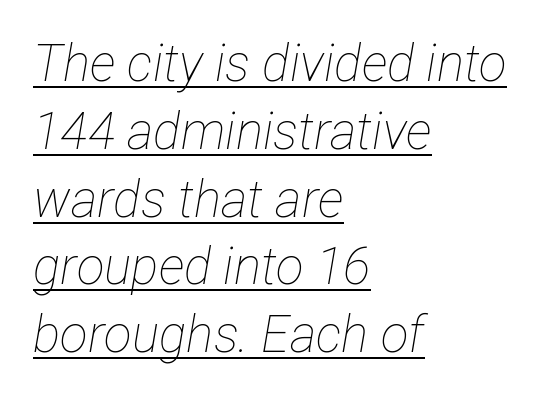
The image shows 51 px thin, condensed type, italic (leaning right); set left-aligned, normal line spacing (1.33x), normal letter spacing, underlined; low stroke contrast and a medium x-height.
